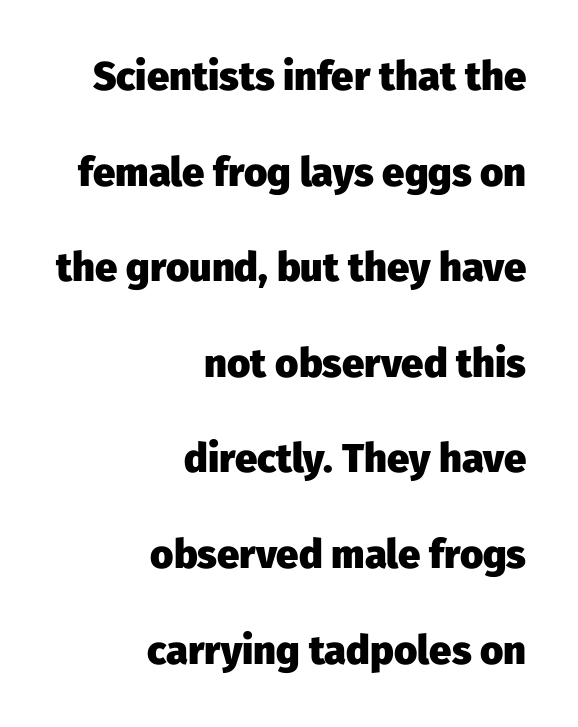
Each new line begins a long way beneath the previous one. Between one letter and the next there's only the usual sliver of space. Check where the strokes stop: nothing finishes them off — pure sans. Italic: no, the glyphs are upright roman. This sample has the flowing, uneven cadence of proportional lettering.
